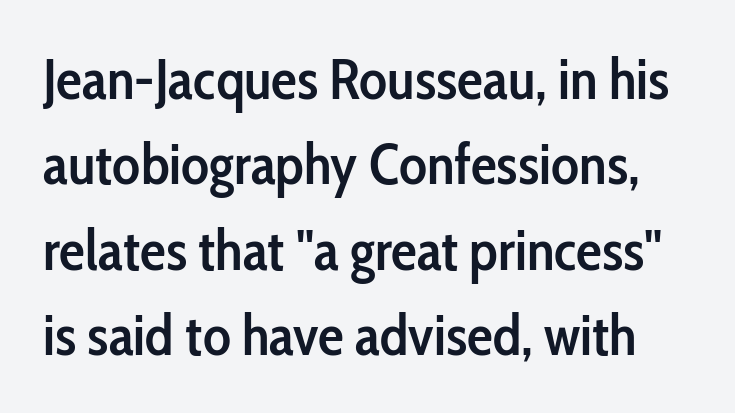
Q: Is the text bold? A: Semi-bold.
Q: Is the text italic (slanted)? A: No, it is upright.
Q: Is the typeface a serif or a sans-serif typeface? A: Sans-serif.
Q: Is the text underlined? A: No.
Q: Is the spacing between letters normal or unusually wide? A: Normal.
Q: Is the spacing between lines tight, normal or loose? A: Normal.
Q: Width (condensed, normal, or wide)? A: Condensed.
Q: Stroke contrast? A: Low.
Q: x-height? A: Medium.
Q: Monospaced? A: No.
